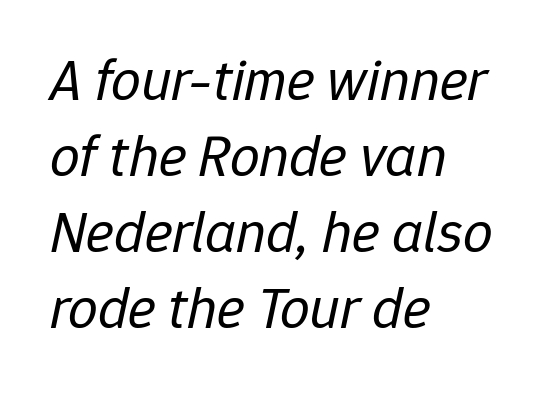
Emphasis-style slanted type is in use. Vertically, the passage feels balanced, rows spaced as you'd expect. Think of a printed novel: that variable character pitch is what you see here. In terms of letterspacing, this is plain default setting. The string is rendered with underlining switched off.
